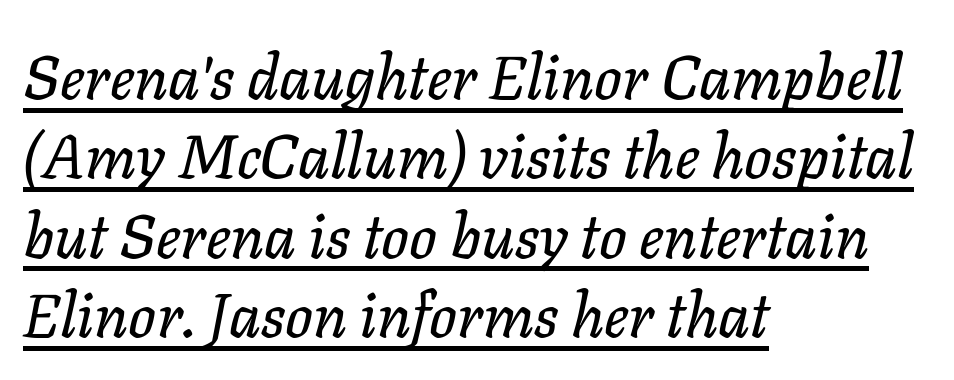
{"italic": "yes", "lean": "right", "slant_degrees": 11, "width": "normal", "stroke_contrast": "low", "x_height": "medium", "monospaced": "no", "underline": "yes", "align": "left", "line_spacing": "normal", "line_spacing_ratio": 1.3, "letter_spacing": "normal", "letter_spacing_em": 0.0, "glyph_px": 61}
